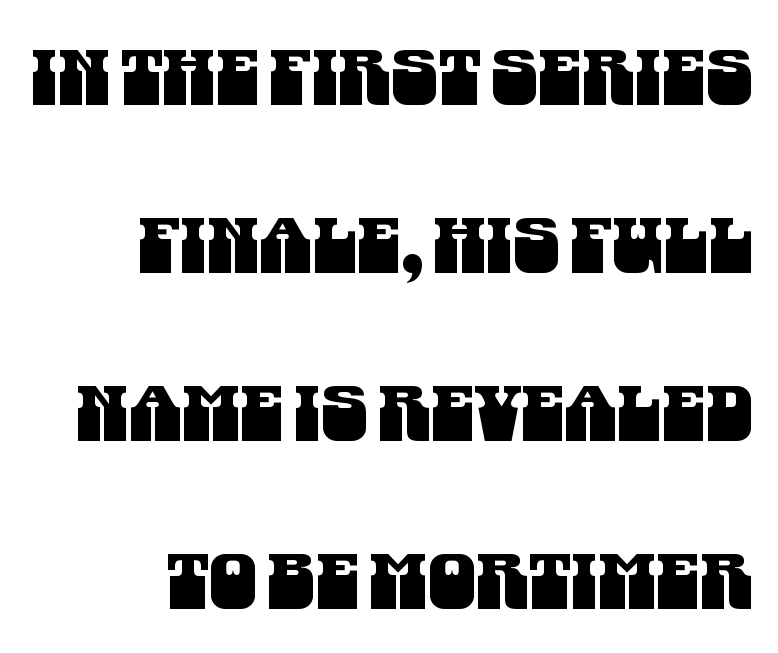
{"serif": "no", "width": "condensed", "stroke_contrast": "medium", "x_height": "large", "monospaced": "no", "underline": "no", "align": "right", "line_spacing": "loose", "line_spacing_ratio": 2.21, "letter_spacing": "normal", "letter_spacing_em": 0.0, "glyph_px": 76}
